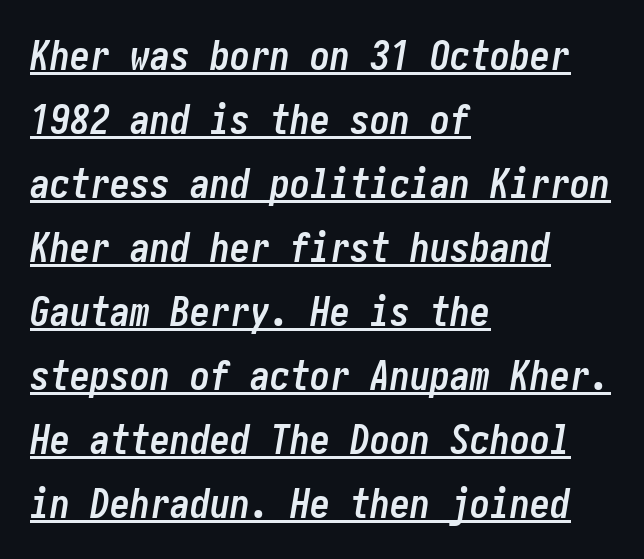
Q: Is the text bold? A: Yes.
Q: Is the text italic (slanted)? A: Yes, it leans right by about 10 degrees.
Q: Is the text underlined? A: Yes.
Q: How is the paragraph aligned? A: Left-aligned.
Q: Is the spacing between letters normal or unusually wide? A: Normal.
Q: Is the spacing between lines tight, normal or loose? A: Normal.
Q: Width (condensed, normal, or wide)? A: Condensed.
Q: Stroke contrast? A: Low.
Q: x-height? A: Medium.
